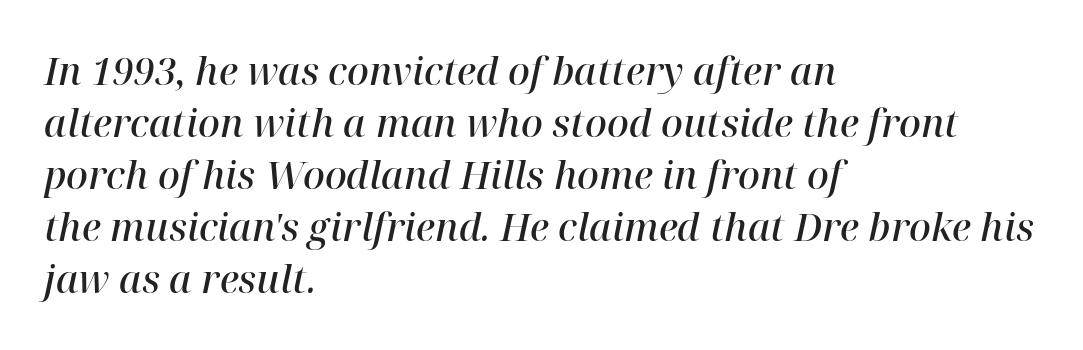
The image shows 38 px semibold serif type, italic (leaning right); set left-aligned, normal line spacing (1.37x), normal letter spacing, not underlined; high stroke contrast and a medium x-height.
